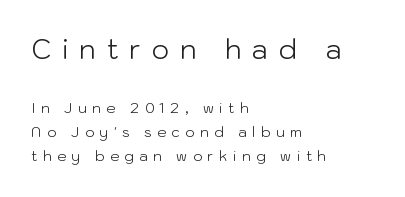
Q: Is the text bold? A: No.
Q: Is the text italic (slanted)? A: No, it is upright.
Q: Is the text underlined? A: No.
Q: How is the paragraph aligned? A: Left-aligned.
Q: Is the spacing between letters normal or unusually wide? A: Unusually wide.
Q: Is the spacing between lines tight, normal or loose? A: Normal.
Q: Which block of text is set in a larger size, the first (top) or the second (bottom)? A: The first (top) one.
